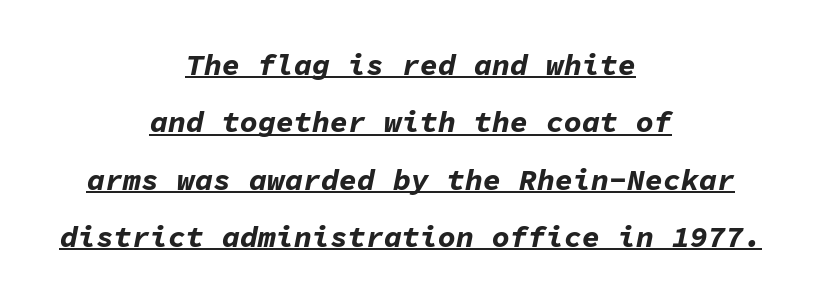
Q: Is the text bold? A: Yes.
Q: Is the text italic (slanted)? A: Yes, it leans right by about 11 degrees.
Q: Is the text underlined? A: Yes.
Q: How is the paragraph aligned? A: Centered.
Q: Is the spacing between letters normal or unusually wide? A: Normal.
Q: Is the spacing between lines tight, normal or loose? A: Loose.
Q: Width (condensed, normal, or wide)? A: Normal.
Q: Stroke contrast? A: Low.
Q: x-height? A: Medium.
Q: Monospaced? A: Yes.
